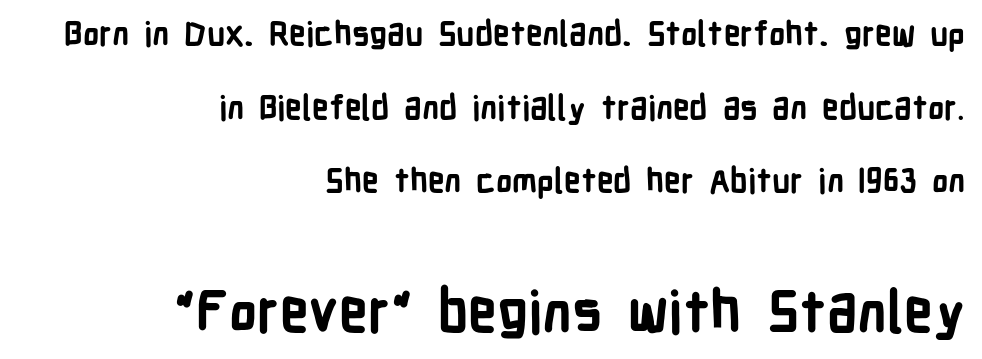
Standard letterfit; no display-style spreading of the glyphs. Just letters on the line, the space beneath them empty. Reading down the block, your eye finds every line finishing at a fixed right position. A typesetter would mark this as roman, not italic. Note: no serifs on the glyphs. These lines are rendered in a variable-pitch font.
